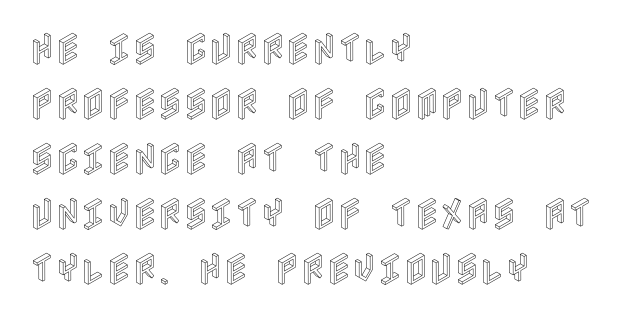
The image shows 35 px condensed type, upright; set left-aligned, normal line spacing (1.57x), normal letter spacing, not underlined; a large x-height.
